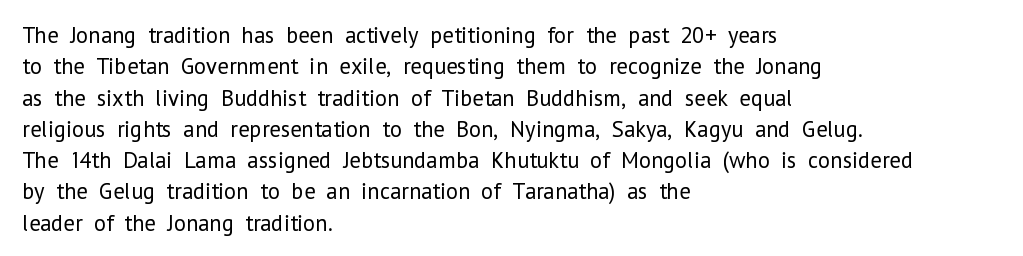
{"italic": "no", "bold": "no", "underline": "no", "align": "left", "line_spacing": "normal", "line_spacing_ratio": 1.36, "letter_spacing": "normal", "letter_spacing_em": 0.0, "glyph_px": 23}
